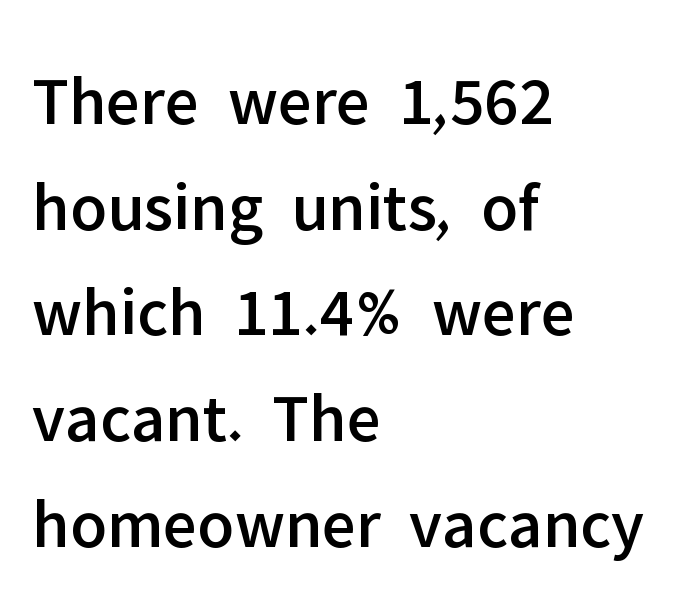
{"serif": "no", "italic": "no", "width": "normal", "stroke_contrast": "low", "x_height": "medium", "monospaced": "no", "underline": "no", "align": "left", "line_spacing": "normal", "line_spacing_ratio": 1.51, "letter_spacing": "normal", "letter_spacing_em": 0.0, "glyph_px": 70}
